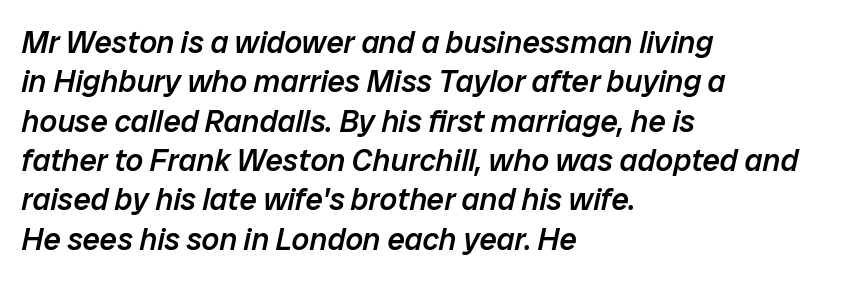
Q: Is the text bold? A: Semi-bold.
Q: Is the text italic (slanted)? A: Yes, it leans right by about 12 degrees.
Q: Is the text underlined? A: No.
Q: How is the paragraph aligned? A: Left-aligned.
Q: Is the spacing between letters normal or unusually wide? A: Normal.
Q: Is the spacing between lines tight, normal or loose? A: Normal.
Q: Width (condensed, normal, or wide)? A: Normal.
Q: Stroke contrast? A: Low.
Q: x-height? A: Medium.
Q: Monospaced? A: No.
